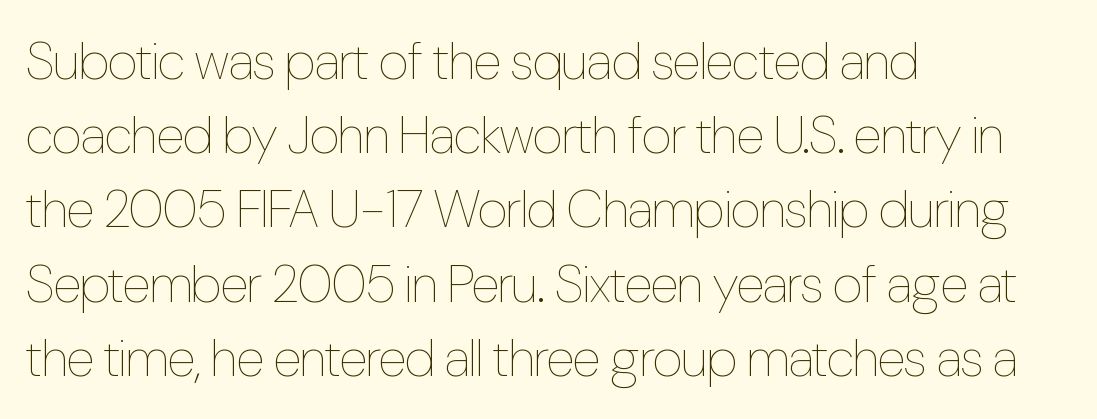
Does the lettering tilt? It doesn't — this is upright. Each stroke keeps to a modest, everyday thickness or less. The face used here is proportionally spaced, like ordinary book or web type. Here the glyphs are tracked normally, forming tight word shapes.
